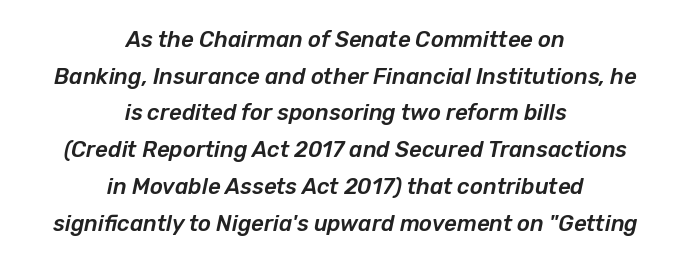
Q: Is the text italic (slanted)? A: Yes, it leans right by about 12 degrees.
Q: Is the text underlined? A: No.
Q: How is the paragraph aligned? A: Centered.
Q: Is the spacing between letters normal or unusually wide? A: Normal.
Q: Is the spacing between lines tight, normal or loose? A: Normal.
